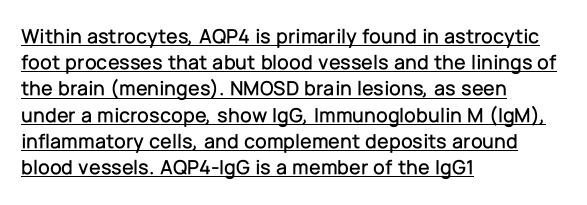
The image shows 21 px text type, upright; set left-aligned, normal line spacing (1.25x), normal letter spacing, underlined.
